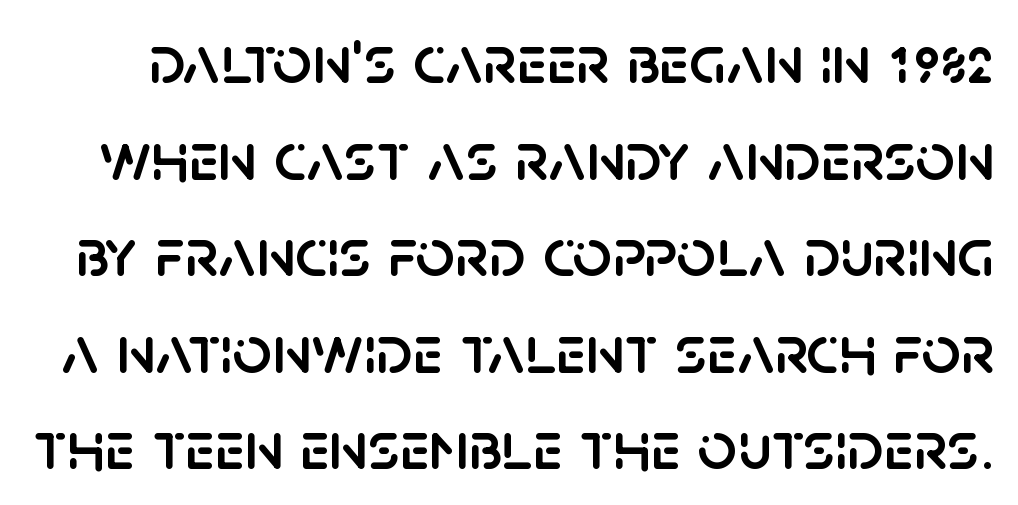
{"serif": "no", "italic": "no", "width": "normal", "stroke_contrast": "low", "x_height": "large", "monospaced": "no", "underline": "no", "line_spacing": "normal", "line_spacing_ratio": 1.4, "letter_spacing": "normal", "letter_spacing_em": 0.0, "glyph_px": 69}
